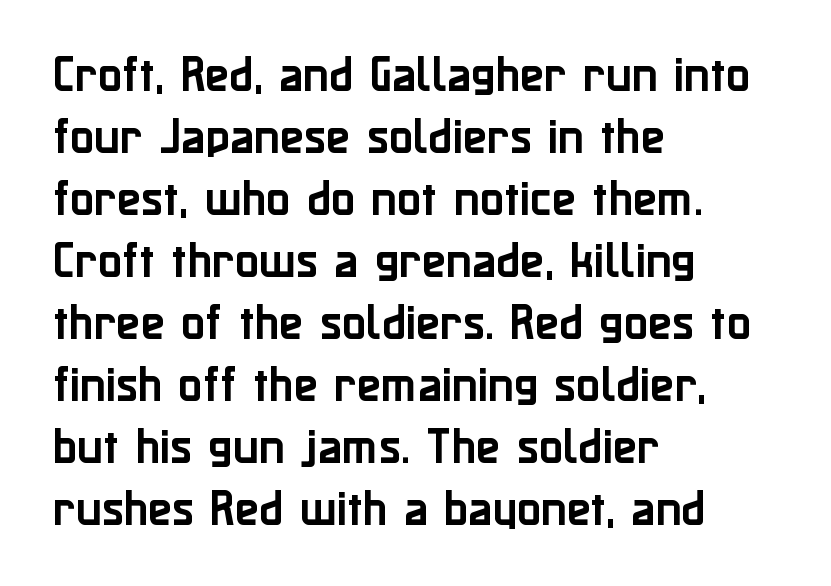
Q: Is the text italic (slanted)? A: No, it is upright.
Q: Is the typeface a serif or a sans-serif typeface? A: Sans-serif.
Q: Is the text underlined? A: No.
Q: How is the paragraph aligned? A: Left-aligned.
Q: Is the spacing between letters normal or unusually wide? A: Normal.
Q: Is the spacing between lines tight, normal or loose? A: Normal.
Q: Width (condensed, normal, or wide)? A: Normal.
Q: Stroke contrast? A: Low.
Q: x-height? A: Medium.
Q: Monospaced? A: No.
